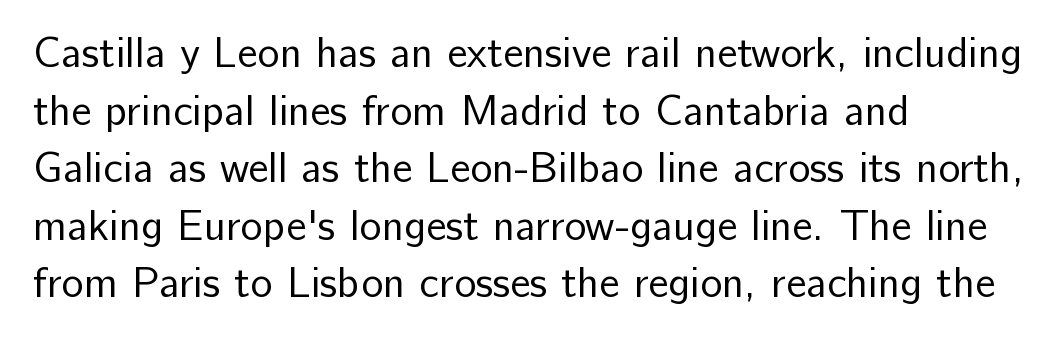
The image shows 42 px regular-weight sans-serif type, upright; set left-aligned, normal line spacing (1.37x), normal letter spacing, not underlined; low stroke contrast and a medium x-height.
